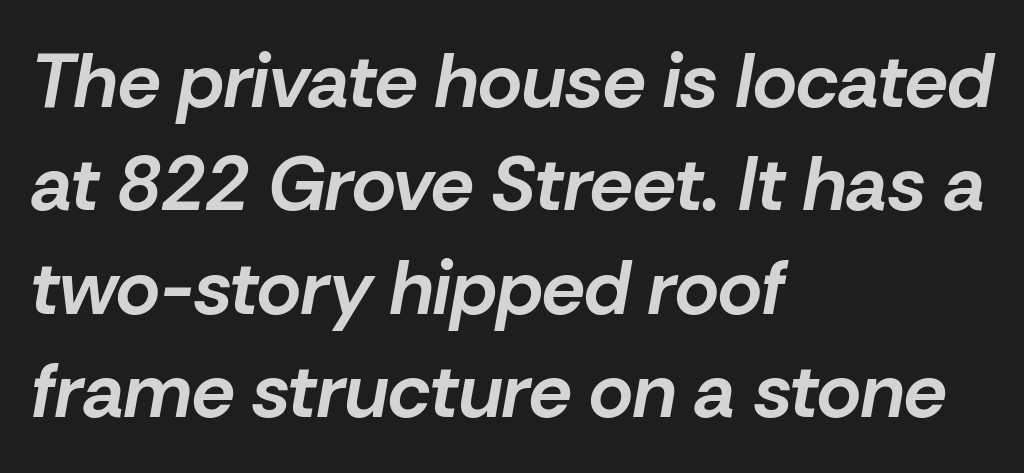
{"italic": "yes", "lean": "right", "slant_degrees": 10, "bold": "yes", "weight": "bold", "width": "normal", "stroke_contrast": "low", "x_height": "medium", "monospaced": "no", "underline": "no", "align": "left", "line_spacing": "normal", "line_spacing_ratio": 1.36, "letter_spacing": "normal", "letter_spacing_em": 0.0, "glyph_px": 76}
